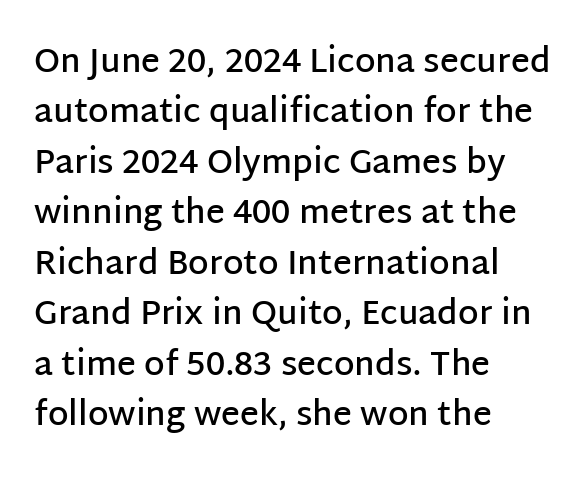
The image shows 33 px semibold sans-serif type, upright; set left-aligned, normal line spacing (1.53x), normal letter spacing, not underlined; low stroke contrast and a large x-height.
